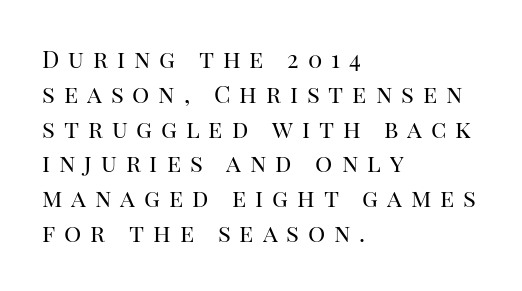
Rule under the text: the space is simply empty. Compared with a typical body face, this is equally light or lighter still. The typography opts for an upright posture over an oblique one. The tracking jumps out immediately: characters are airy and widely separated. Line starts are locked; line ends wander. Evenly set lines give the paragraph a standard silhouette.
